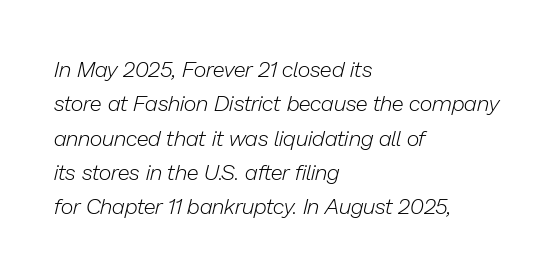
{"italic": "yes", "lean": "right", "slant_degrees": 13, "bold": "no", "underline": "no", "align": "left", "line_spacing": "normal", "line_spacing_ratio": 1.56, "letter_spacing": "normal", "letter_spacing_em": 0.0, "glyph_px": 22}
